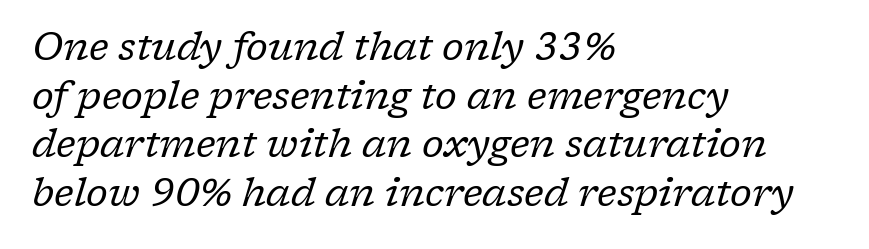
The image shows 38 px regular-weight serif type, italic (leaning right); set left-aligned, normal line spacing (1.28x), normal letter spacing, not underlined; low stroke contrast and a medium x-height.
